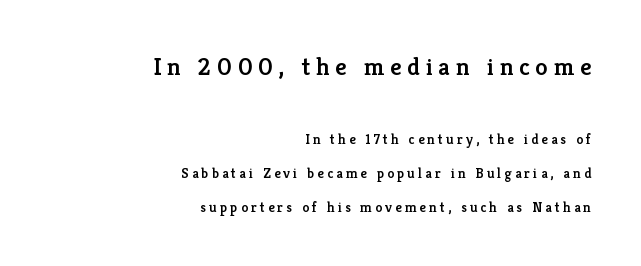
Caption: upper text group enlarged, lower text group reduced. Does the copy run flush right? Yes — the right margin is perfectly even. When letters stand straight like this, we call the style roman or upright. Someone cranked the tracking dial way up on this one.
